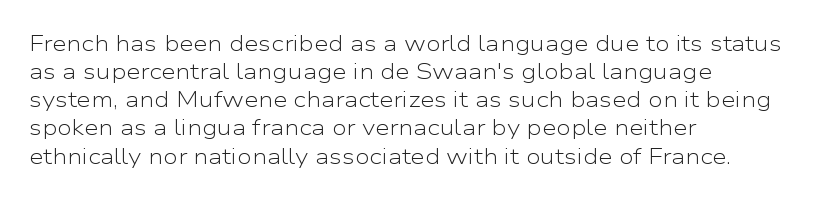
{"italic": "no", "bold": "no", "underline": "no", "align": "left", "line_spacing": "normal", "line_spacing_ratio": 1.34, "letter_spacing": "normal", "letter_spacing_em": 0.0, "glyph_px": 21}
